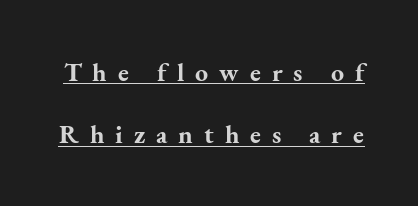
A great deal of white space separates one row of letters from the next. The specimen reads as upright at a glance. A typographer would call this underscored text. The gaps between neighbouring characters are conspicuously large.
